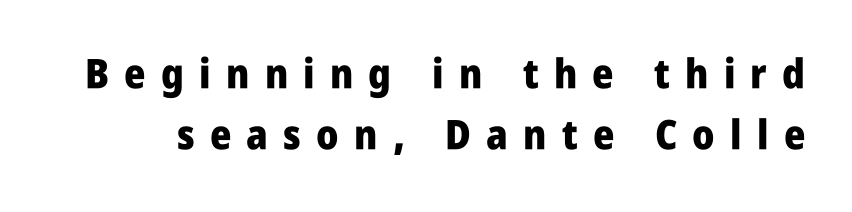
The image shows 41 px heavy, condensed sans-serif type, upright; set normal line spacing (1.48x), unusually wide letter spacing (+0.37 em), not underlined; low stroke contrast and a large x-height.
